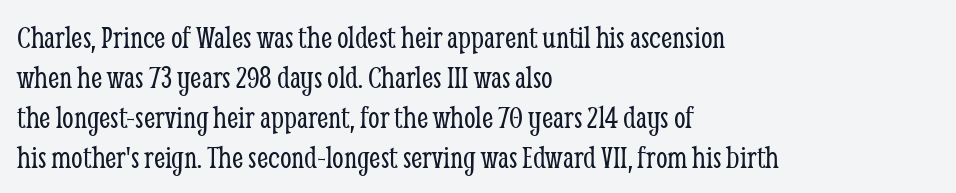
The image shows 33 px light, condensed serif type, upright; set left-aligned, line spacing 1.21x, normal letter spacing, not underlined; low stroke contrast and a medium x-height.
